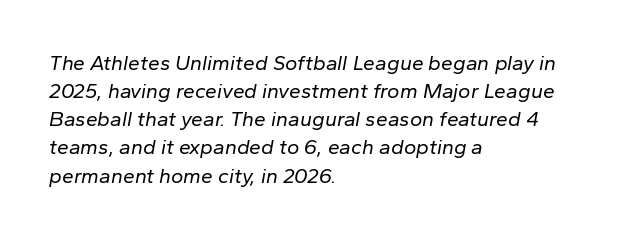
These lines are set flush left with a ragged right edge. The text carries the slant typical of an italic or oblique font. The block of text has a typical density, with ordinary space between rows. Vertical stems look standard width or narrower in stroke. Is the letter spacing exaggerated? No — it looks like the ordinary default. Type without underlining.
